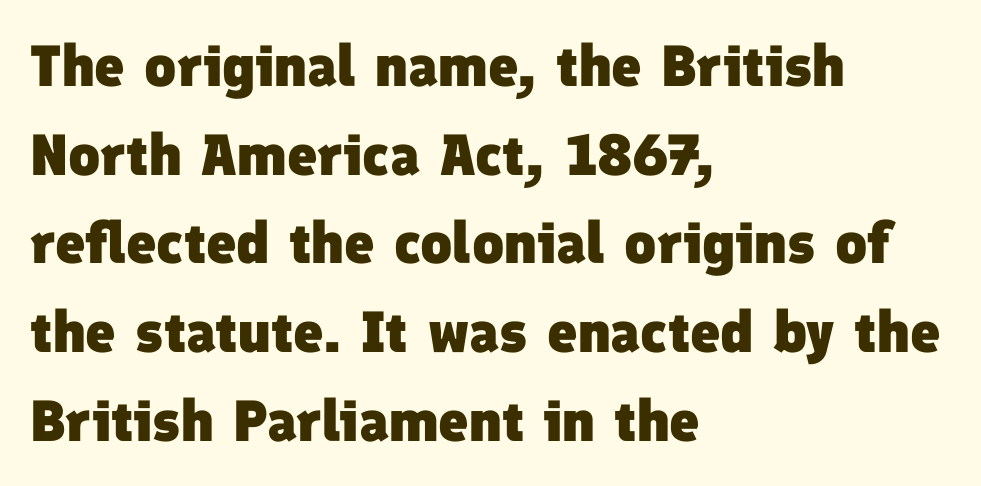
The image shows 58 px heavy sans-serif type; set left-aligned, normal line spacing (1.53x), normal letter spacing, not underlined; low stroke contrast and a medium x-height.
